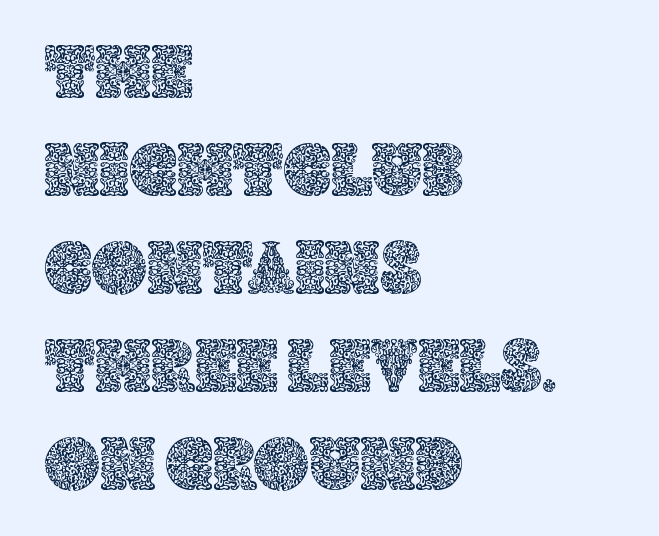
The image shows 76 px text type, upright; set left-aligned, normal line spacing (1.29x), normal letter spacing, not underlined; a large x-height.
